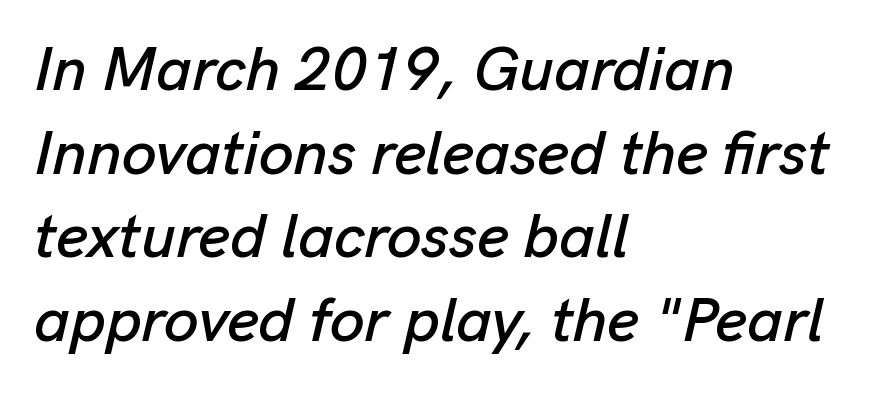
Q: Is the text italic (slanted)? A: Yes, it leans right by about 13 degrees.
Q: Is the text underlined? A: No.
Q: How is the paragraph aligned? A: Left-aligned.
Q: Is the spacing between letters normal or unusually wide? A: Normal.
Q: Is the spacing between lines tight, normal or loose? A: Normal.
Q: Width (condensed, normal, or wide)? A: Normal.
Q: Stroke contrast? A: Low.
Q: x-height? A: Medium.
Q: Monospaced? A: No.
